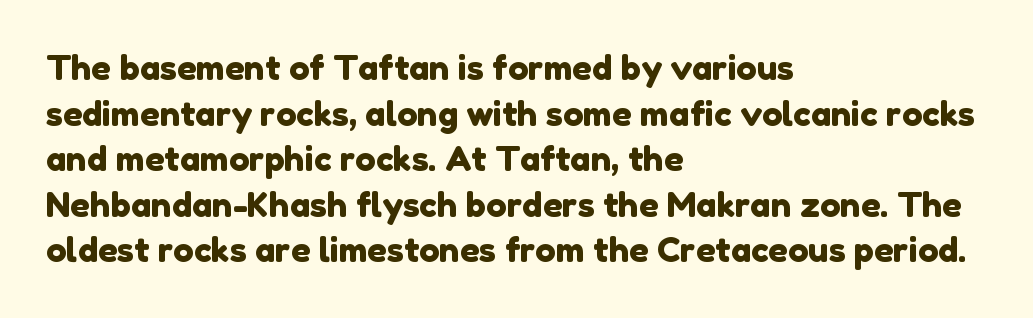
The image shows 34 px sans-serif type; set left-aligned, normal line spacing (1.34x), normal letter spacing, not underlined; low stroke contrast and a medium x-height.
